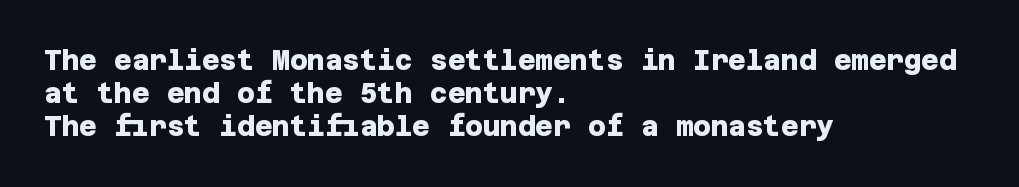
The image shows 27 px bold type; set left-aligned, line spacing 1.22x, normal letter spacing, not underlined.
